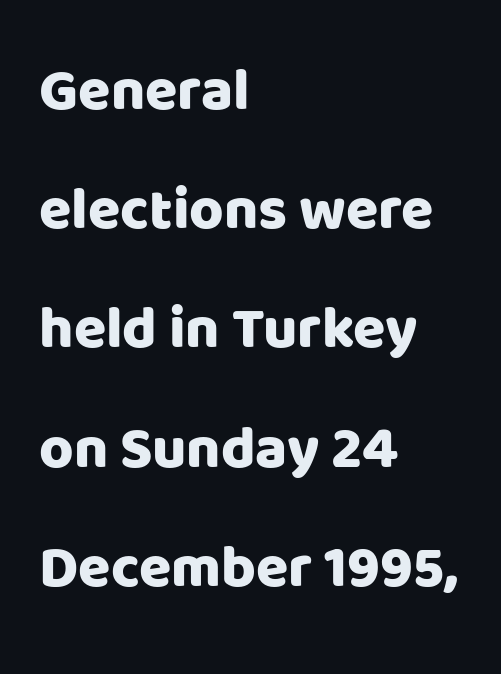
{"serif": "no", "italic": "no", "width": "normal", "stroke_contrast": "low", "x_height": "large", "monospaced": "no", "underline": "no", "align": "left", "line_spacing": "loose", "line_spacing_ratio": 2.02, "letter_spacing": "normal", "letter_spacing_em": 0.0, "glyph_px": 59}
